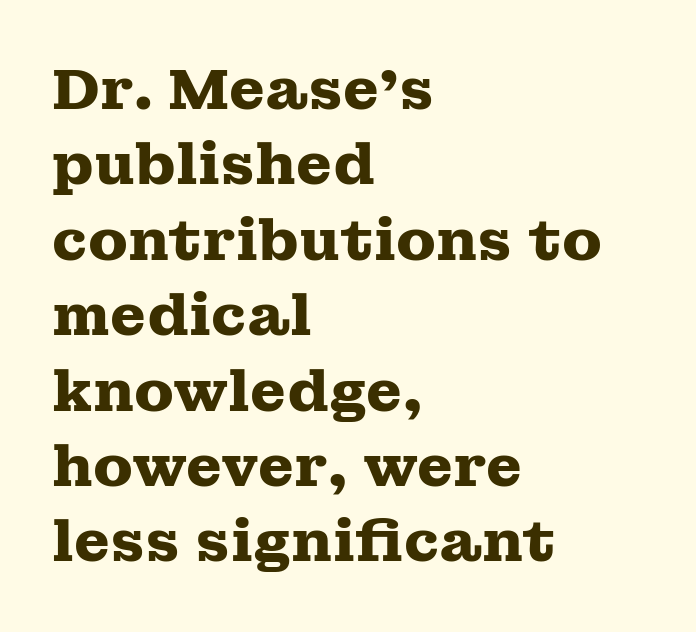
Q: Is the text bold? A: Yes.
Q: Is the text italic (slanted)? A: No, it is upright.
Q: Is the typeface a serif or a sans-serif typeface? A: Serif.
Q: Is the text underlined? A: No.
Q: How is the paragraph aligned? A: Left-aligned.
Q: Is the spacing between letters normal or unusually wide? A: Normal.
Q: Is the spacing between lines tight, normal or loose? A: Normal.
Q: Width (condensed, normal, or wide)? A: Wide.
Q: Stroke contrast? A: Medium.
Q: x-height? A: Medium.
Q: Monospaced? A: No.
